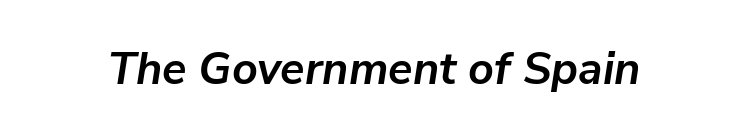
{"italic": "yes", "lean": "right", "slant_degrees": 9, "bold": "yes", "weight": "semibold", "width": "normal", "stroke_contrast": "low", "x_height": "medium", "monospaced": "no", "underline": "no", "letter_spacing": "normal", "letter_spacing_em": 0.0, "glyph_px": 45}
